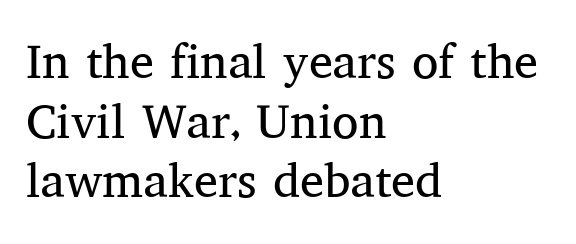
{"serif": "yes", "italic": "no", "bold": "no", "weight": "regular", "width": "normal", "stroke_contrast": "medium", "x_height": "medium", "monospaced": "no", "underline": "no", "align": "left", "line_spacing_ratio": 1.24, "letter_spacing": "normal", "letter_spacing_em": 0.0, "glyph_px": 48}
